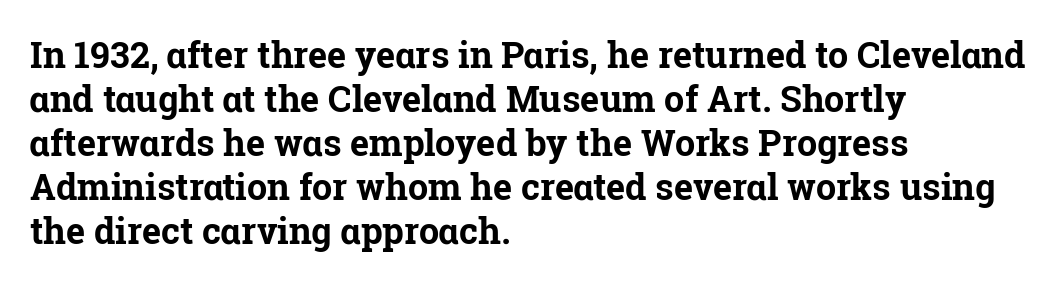
{"serif": "yes", "italic": "no", "bold": "yes", "weight": "bold", "width": "normal", "stroke_contrast": "low", "x_height": "medium", "monospaced": "no", "underline": "no", "align": "left", "line_spacing_ratio": 1.22, "letter_spacing": "normal", "letter_spacing_em": 0.0, "glyph_px": 36}
